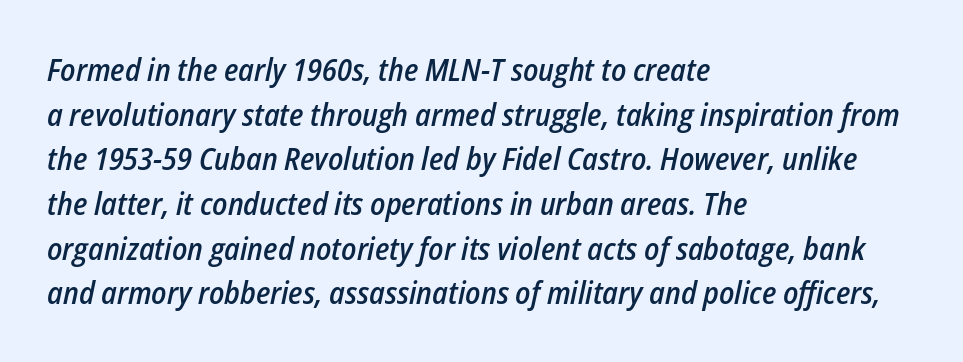
Reading down the block, your eye returns to a fixed left position each line. Here the designer chose a conventional face with non-uniform glyph widths. Caption: standard tracking, unaltered. The font is running at a semibold setting, under full bold.
